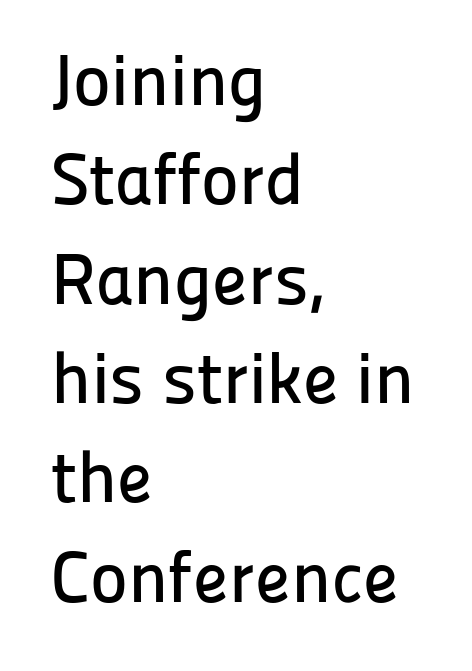
The image shows 72 px sans-serif type, upright; set left-aligned, normal line spacing (1.38x), normal letter spacing, not underlined; low stroke contrast and a medium x-height.
